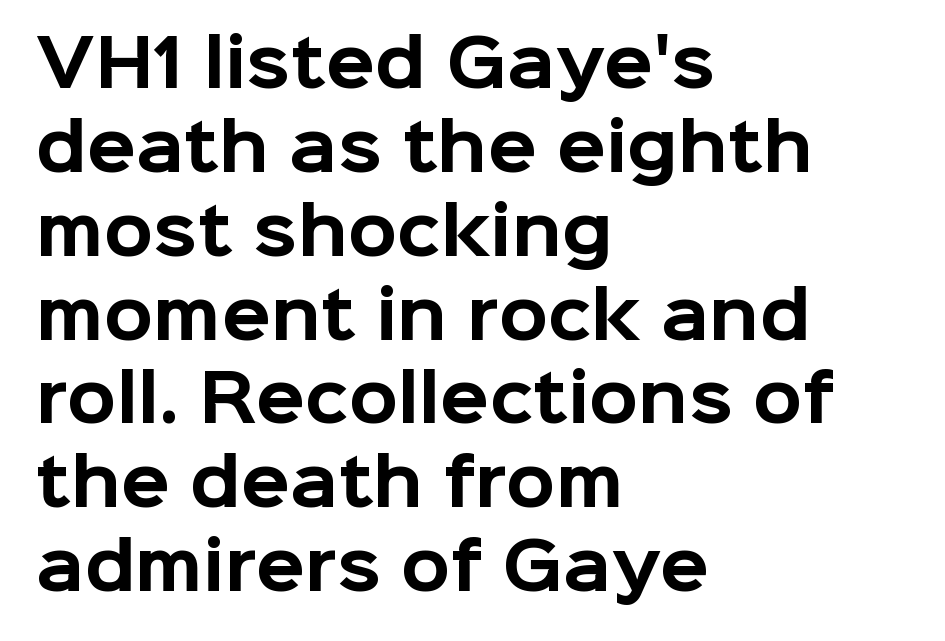
A roman cut, with each character standing at attention. Each letter keeps its own natural width here, so spacing adapts to shape. The glyphs are unaccompanied by any horizontal stroke below them. In terms of letterform style, serifs are entirely absent. Weight: bold.
